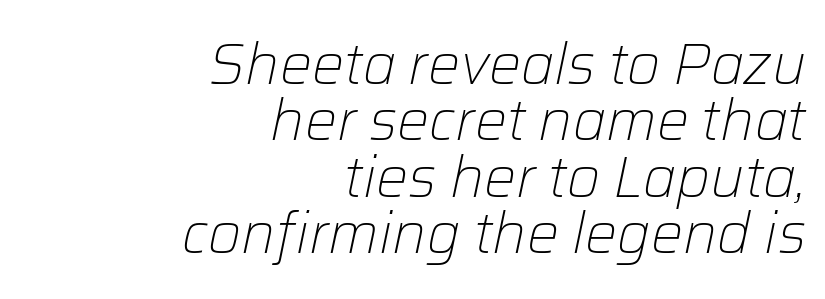
The space beneath each line is pristine and unruled. This rendering uses right alignment, leaving the left contour irregular. The typesetting does not lean heavy: it is not bold. This sample trades vertical openness for compactness between lines. The tracking reads as untouched default to a designer's eye.
